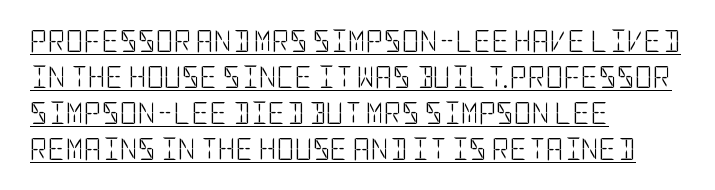
The letters stand upright; this is a roman face. There is no visible air inserted between adjacent glyphs. Looks like someone drew a line under every word here. No chunkiness to these letters — they're not bold.
